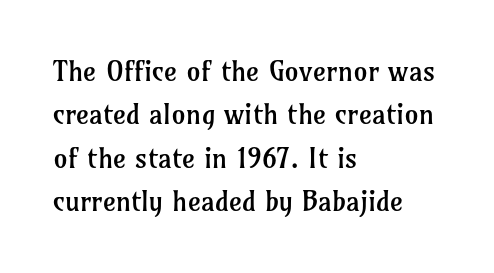
Check the space under the baseline: it is left empty. Varying glyph widths throughout — classic text-font behaviour. This is not heavy type; no bold has been used. Leading matches the norm, producing a regular column.
